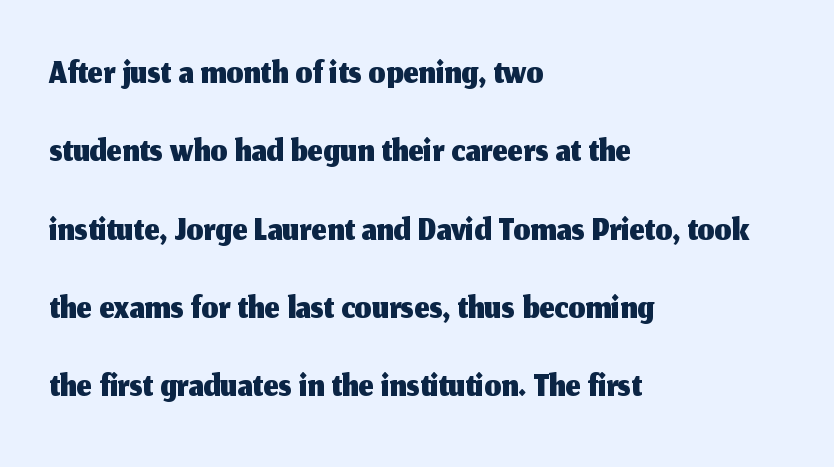
Default kerning and tracking; the words read as compact shapes. Unmarked baselines from the first word to the last. The setting favours the left margin, as ordinary paragraphs usually do. Look at the bottom of the vertical strokes: they stop flat, with no serifs. A normal amount of white space separates one row of letters from the next.
